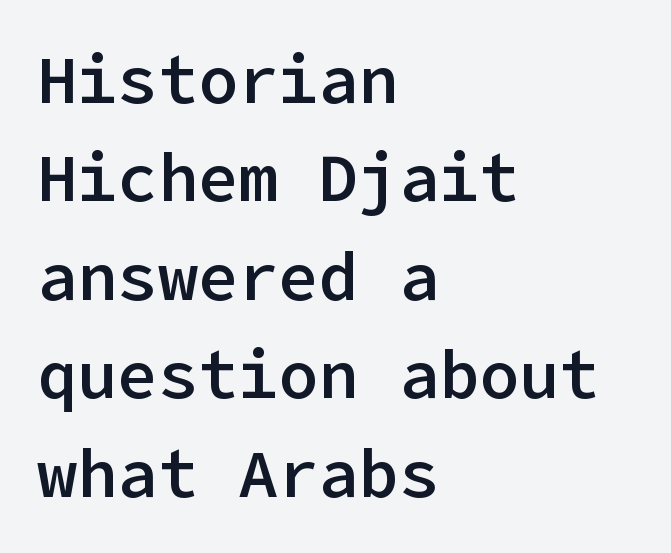
The image shows 67 px semibold sans-serif type, upright; set left-aligned, normal line spacing (1.47x), normal letter spacing, not underlined; low stroke contrast and a medium x-height.
